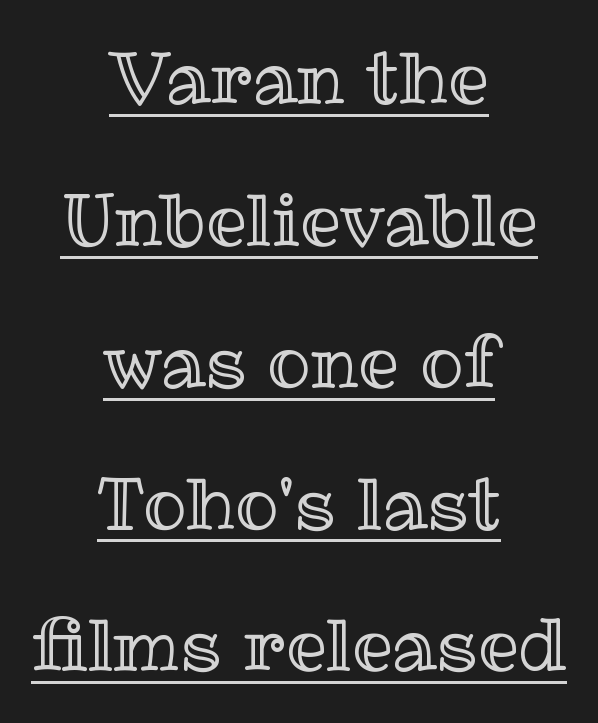
Q: Is the text italic (slanted)? A: No, it is upright.
Q: Is the text underlined? A: Yes.
Q: How is the paragraph aligned? A: Centered.
Q: Is the spacing between letters normal or unusually wide? A: Normal.
Q: Is the spacing between lines tight, normal or loose? A: Loose.
Q: Width (condensed, normal, or wide)? A: Normal.
Q: x-height? A: Medium.
Q: Monospaced? A: No.
